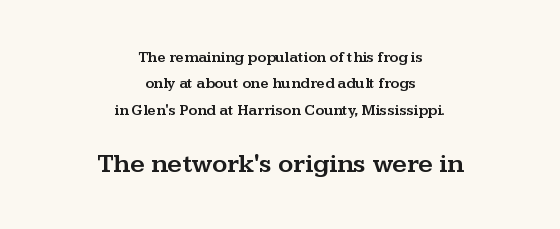
Q: Is the text italic (slanted)? A: No, it is upright.
Q: Is the text underlined? A: No.
Q: How is the paragraph aligned? A: Centered.
Q: Is the spacing between letters normal or unusually wide? A: Normal.
Q: Which block of text is set in a larger size, the first (top) or the second (bottom)? A: The second (bottom) one.
